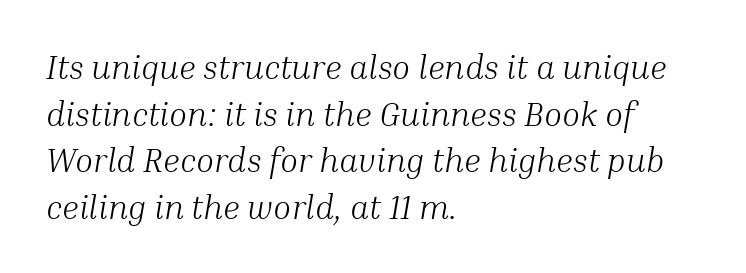
Each letter keeps its own natural width here, so spacing adapts to shape. Visually the block forms a straight wall on the left and a jagged coastline on the right. Weight: not bold — regular or lighter. Regarding leading, the lines here are spaced in the standard way. A clean baseline with only descenders dipping below it.
